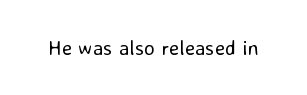
{"italic": "no", "bold": "no", "underline": "no", "letter_spacing": "normal", "letter_spacing_em": 0.0, "glyph_px": 21}
